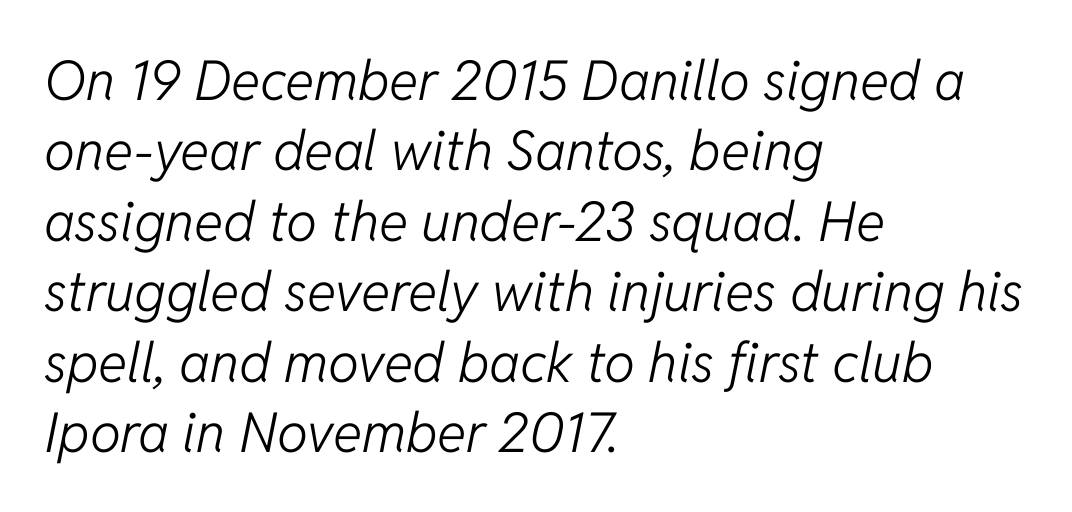
{"italic": "yes", "lean": "right", "slant_degrees": 11, "bold": "no", "weight": "light", "width": "normal", "stroke_contrast": "low", "x_height": "medium", "monospaced": "no", "underline": "no", "align": "left", "line_spacing": "normal", "line_spacing_ratio": 1.28, "letter_spacing": "normal", "letter_spacing_em": 0.0, "glyph_px": 55}
